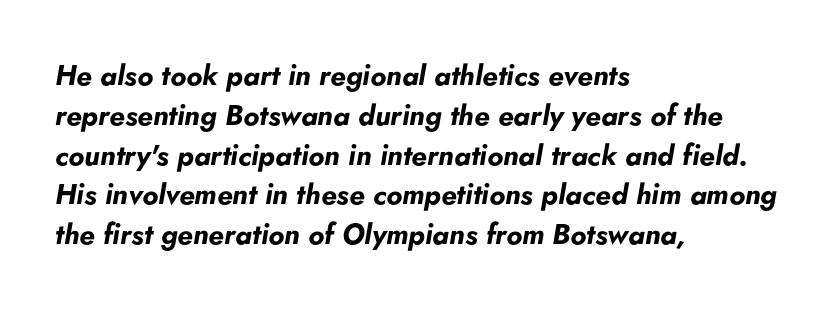
{"italic": "yes", "lean": "right", "slant_degrees": 5, "bold": "yes", "weight": "bold", "width": "normal", "stroke_contrast": "low", "x_height": "small", "monospaced": "no", "underline": "no", "align": "left", "line_spacing": "normal", "line_spacing_ratio": 1.42, "letter_spacing": "normal", "letter_spacing_em": 0.0, "glyph_px": 28}
